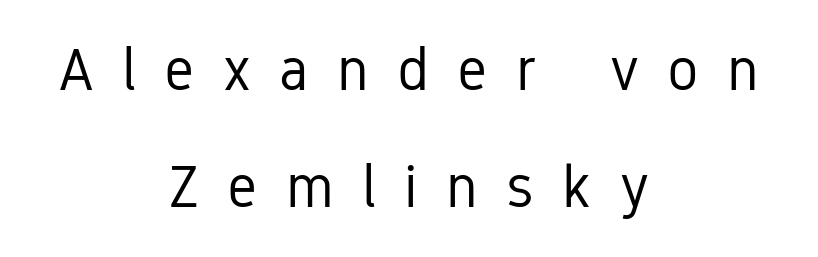
{"serif": "no", "italic": "no", "bold": "no", "weight": "regular", "width": "condensed", "stroke_contrast": "low", "x_height": "medium", "monospaced": "no", "underline": "no", "align": "center", "line_spacing": "loose", "line_spacing_ratio": 1.98, "letter_spacing": "wide", "letter_spacing_em": 0.48, "glyph_px": 59}
